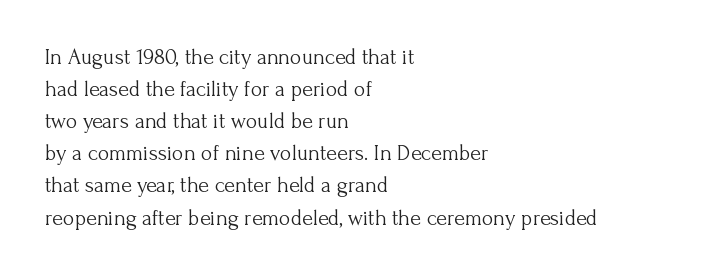
{"italic": "no", "bold": "no", "underline": "no", "align": "left", "line_spacing": "normal", "line_spacing_ratio": 1.46, "letter_spacing": "normal", "letter_spacing_em": 0.0, "glyph_px": 22}
